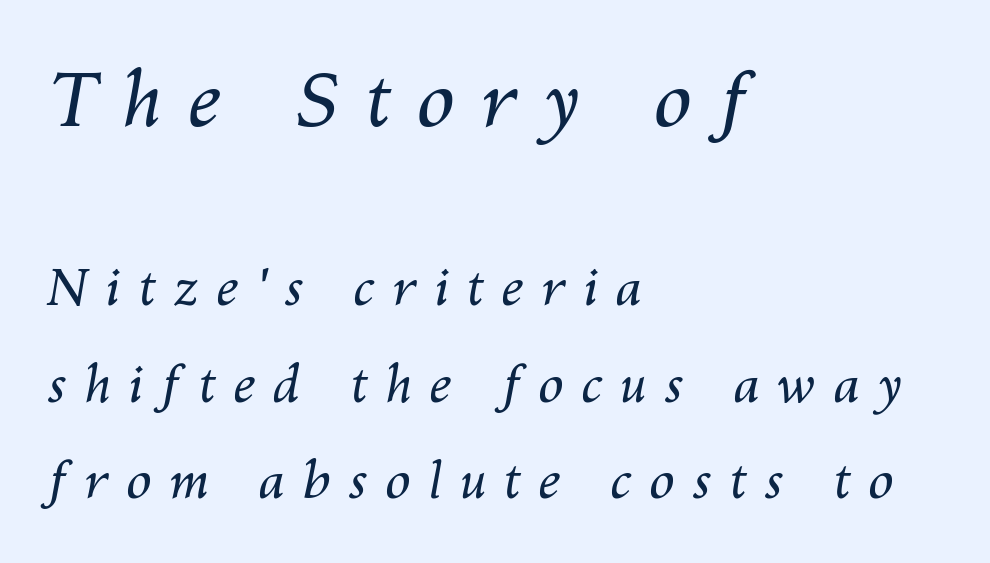
Counters stay open thanks to moderate or lighter strokes. You get the large type first, then a drop to smaller type. Line beginnings align vertically; line endings do not. Just letters on the line, the space beneath them empty. Posture: slanted.
